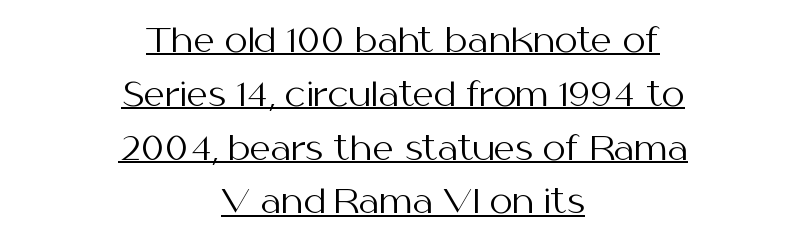
Q: Is the text bold? A: No.
Q: Is the text italic (slanted)? A: No, it is upright.
Q: Is the typeface a serif or a sans-serif typeface? A: Sans-serif.
Q: Is the text underlined? A: Yes.
Q: How is the paragraph aligned? A: Centered.
Q: Is the spacing between letters normal or unusually wide? A: Normal.
Q: Is the spacing between lines tight, normal or loose? A: Normal.
Q: Width (condensed, normal, or wide)? A: Normal.
Q: Stroke contrast? A: Medium.
Q: x-height? A: Medium.
Q: Monospaced? A: No.
